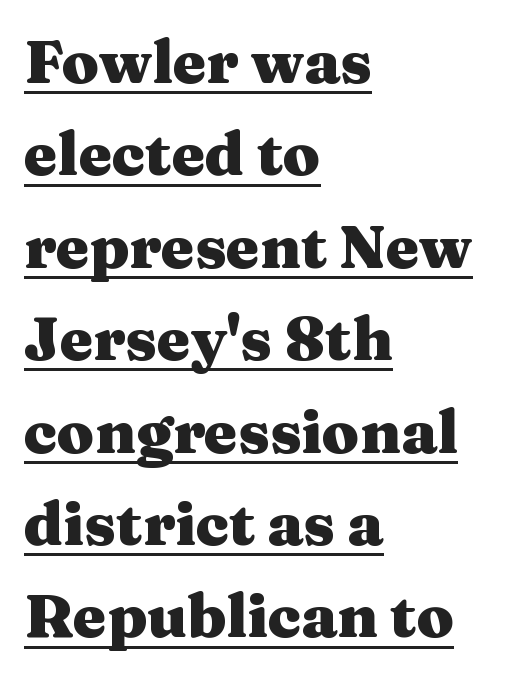
Q: Is the text bold? A: Yes.
Q: Is the text italic (slanted)? A: No, it is upright.
Q: Is the typeface a serif or a sans-serif typeface? A: Serif.
Q: Is the text underlined? A: Yes.
Q: How is the paragraph aligned? A: Left-aligned.
Q: Is the spacing between letters normal or unusually wide? A: Normal.
Q: Is the spacing between lines tight, normal or loose? A: Normal.
Q: Width (condensed, normal, or wide)? A: Wide.
Q: Stroke contrast? A: Medium.
Q: x-height? A: Medium.
Q: Monospaced? A: No.
